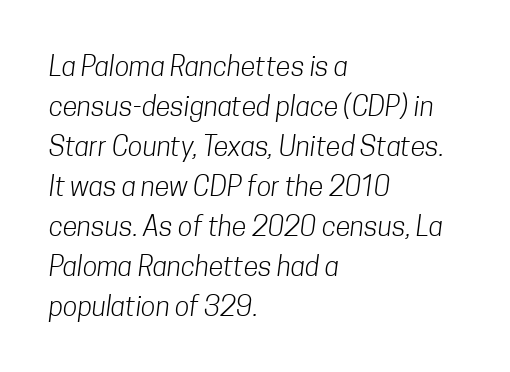
{"bold": "no", "underline": "no", "align": "left", "line_spacing": "normal", "line_spacing_ratio": 1.48, "letter_spacing": "normal", "letter_spacing_em": 0.0, "glyph_px": 27}
